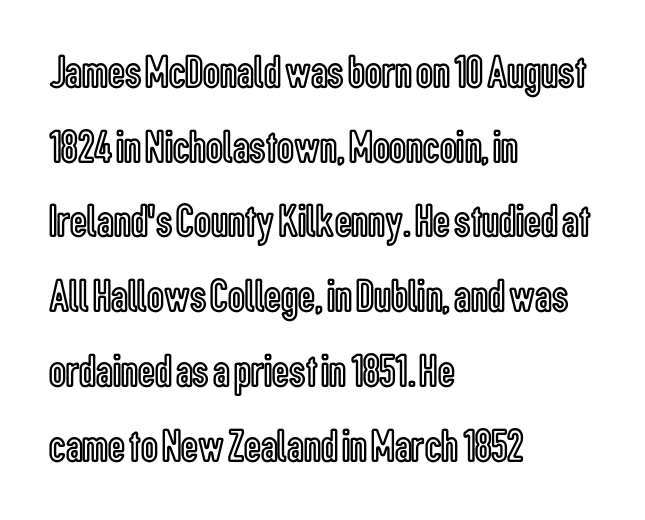
The face used here is rendered with its standard letterfit. Typeset ragged right — the left edge is the straight one. Every character sits straight up, as roman type does. These lines sit exactly where default settings would place them.
